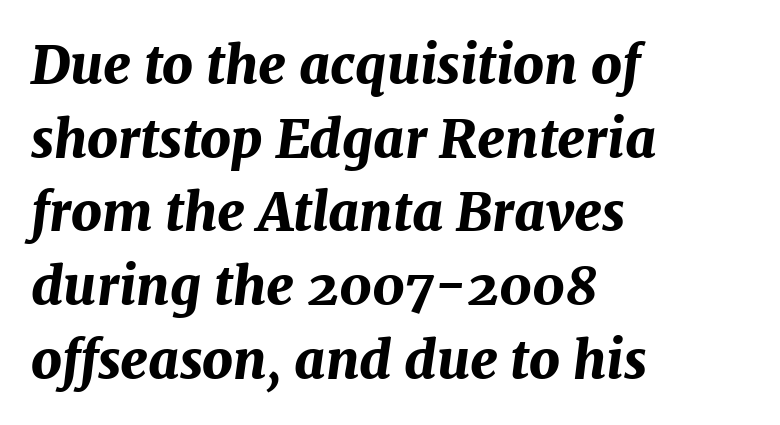
The words here are not underlined. Vertically, the passage feels balanced, rows spaced as you'd expect. In terms of letterspacing, this is plain default setting. Pretty heavy lettering here — definitely bold. You could not count columns in this text — the font is proportionally spaced.
